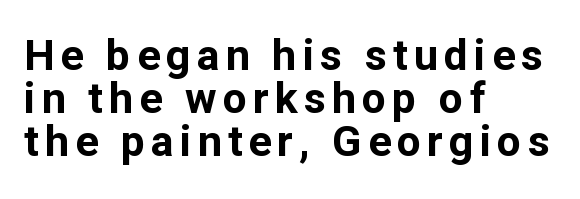
Q: Is the text bold? A: Yes.
Q: Is the text italic (slanted)? A: No, it is upright.
Q: Is the typeface a serif or a sans-serif typeface? A: Sans-serif.
Q: Is the text underlined? A: No.
Q: How is the paragraph aligned? A: Left-aligned.
Q: Is the spacing between lines tight, normal or loose? A: Tight.
Q: Width (condensed, normal, or wide)? A: Normal.
Q: Stroke contrast? A: Low.
Q: x-height? A: Medium.
Q: Monospaced? A: No.
